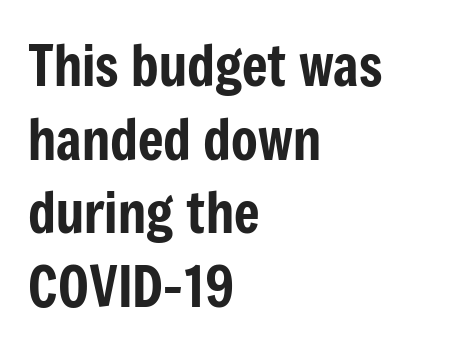
The image shows 55 px condensed sans-serif type, upright; set left-aligned, normal line spacing (1.34x), normal letter spacing, not underlined; low stroke contrast and a medium x-height.
